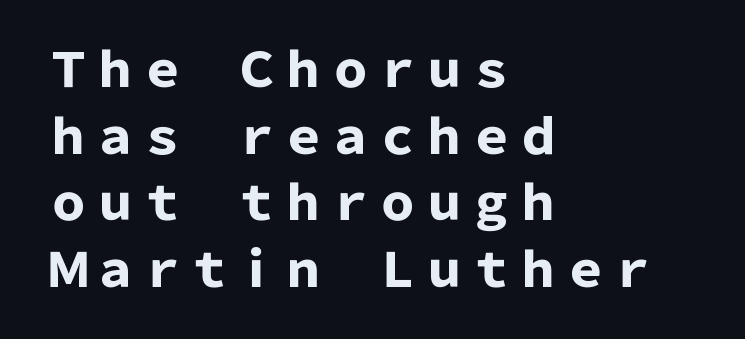
The image shows 47 px heavy sans-serif type, upright; set left-aligned, normal line spacing (1.42x), normal letter spacing, not underlined; low stroke contrast and a medium x-height.
